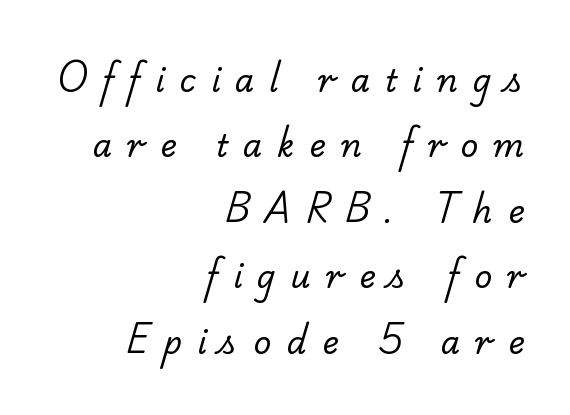
{"bold": "no", "weight": "regular", "width": "normal", "stroke_contrast": "low", "x_height": "small", "monospaced": "no", "underline": "no", "align": "right", "line_spacing": "loose", "line_spacing_ratio": 2.11, "letter_spacing": "wide", "letter_spacing_em": 0.49, "glyph_px": 31}
